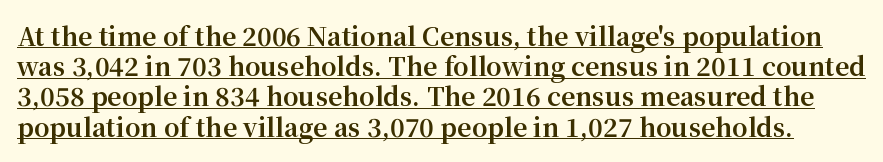
A dark, heavy texture on the line: the type is bold. This sample carries an underscore along the baseline area. Inter-character spacing is left at the font's built-in metrics. Nope, not italic — everything's standing straight.
